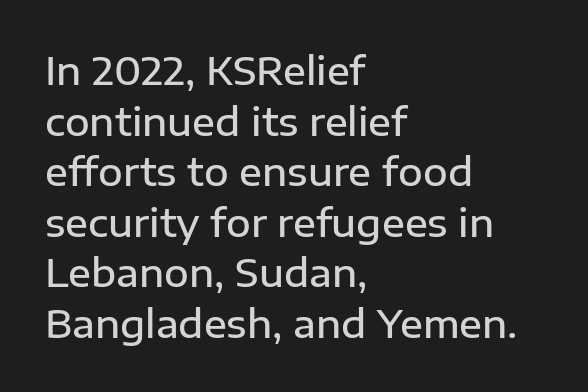
Only glyphs here, with clear space below each row. Do the characters align in a grid? No, the font is proportional. The line-height multiplier appears to be the usual default. How heavy is the stroke? Medium-heavy — a semibold, shy of bold. Every stem runs plumb, perpendicular to the baseline.
